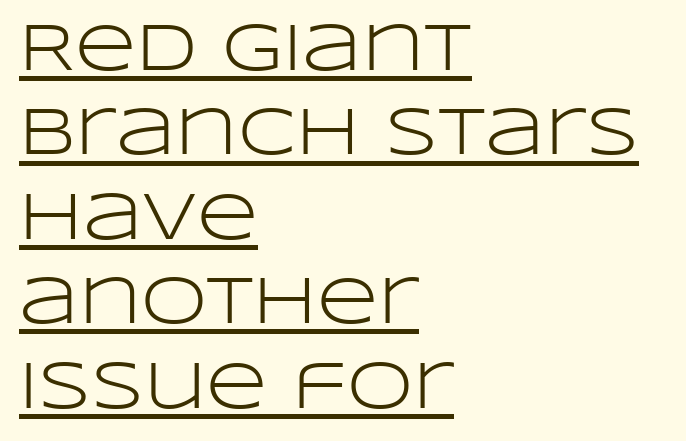
Q: Is the text bold? A: No.
Q: Is the text italic (slanted)? A: No, it is upright.
Q: Is the typeface a serif or a sans-serif typeface? A: Sans-serif.
Q: Is the text underlined? A: Yes.
Q: How is the paragraph aligned? A: Left-aligned.
Q: Is the spacing between letters normal or unusually wide? A: Normal.
Q: Is the spacing between lines tight, normal or loose? A: Normal.
Q: Width (condensed, normal, or wide)? A: Wide.
Q: Stroke contrast? A: Low.
Q: x-height? A: Large.
Q: Monospaced? A: No.
